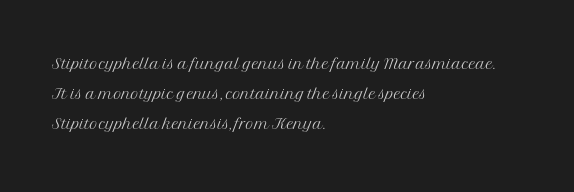
The image shows 22 px text type; set left-aligned, normal line spacing (1.37x), normal letter spacing, not underlined.
